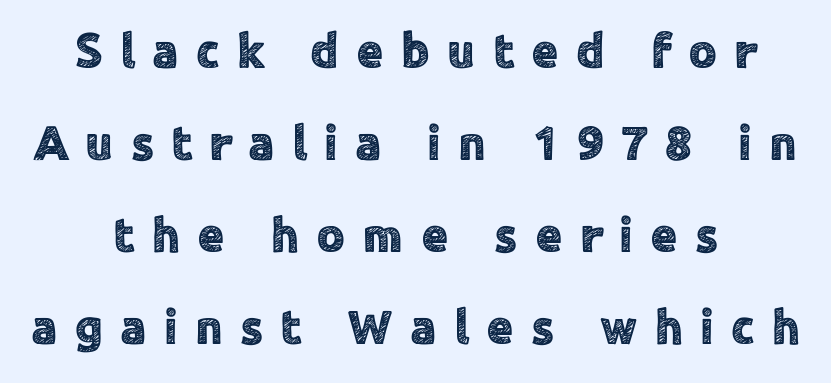
The image shows 49 px sans-serif type, upright; set centered, line spacing 1.88x, unusually wide letter spacing (+0.35 em), not underlined; a medium x-height.
